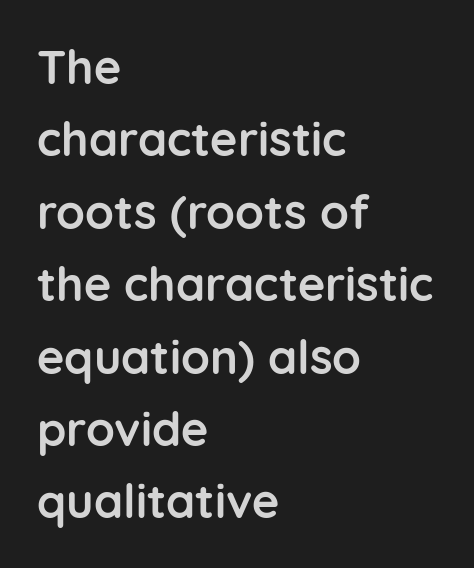
The image shows 47 px semibold sans-serif type, upright; set left-aligned, normal line spacing (1.54x), normal letter spacing, not underlined; low stroke contrast and a medium x-height.
